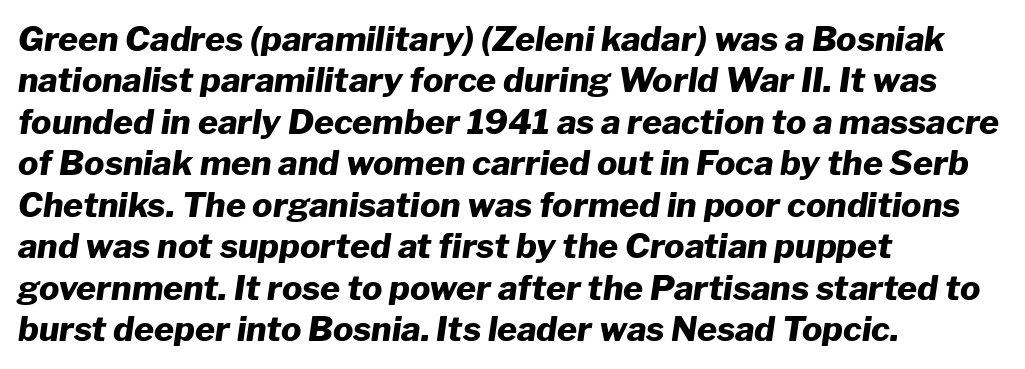
Q: Is the text bold? A: Yes.
Q: Is the text italic (slanted)? A: Yes, it leans right by about 8 degrees.
Q: Is the text underlined? A: No.
Q: How is the paragraph aligned? A: Left-aligned.
Q: Is the spacing between letters normal or unusually wide? A: Normal.
Q: Width (condensed, normal, or wide)? A: Normal.
Q: Stroke contrast? A: Low.
Q: x-height? A: Medium.
Q: Monospaced? A: No.
